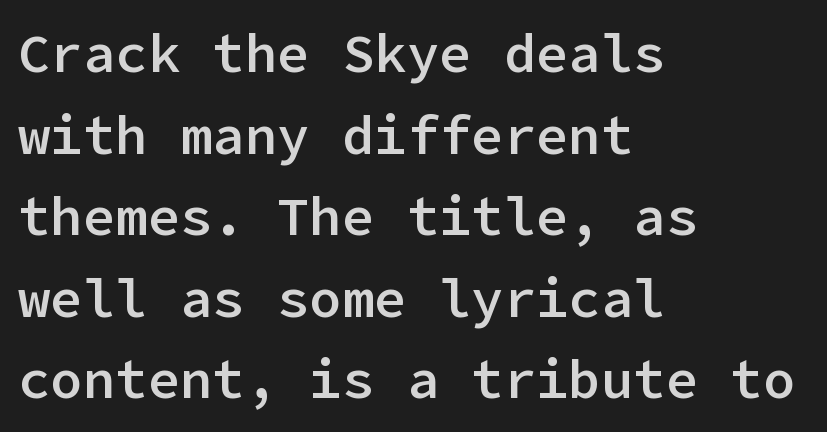
Q: Is the text bold? A: Semi-bold.
Q: Is the text italic (slanted)? A: No, it is upright.
Q: Is the typeface a serif or a sans-serif typeface? A: Sans-serif.
Q: Is the text underlined? A: No.
Q: How is the paragraph aligned? A: Left-aligned.
Q: Is the spacing between letters normal or unusually wide? A: Normal.
Q: Is the spacing between lines tight, normal or loose? A: Normal.
Q: Width (condensed, normal, or wide)? A: Normal.
Q: Stroke contrast? A: Low.
Q: x-height? A: Medium.
